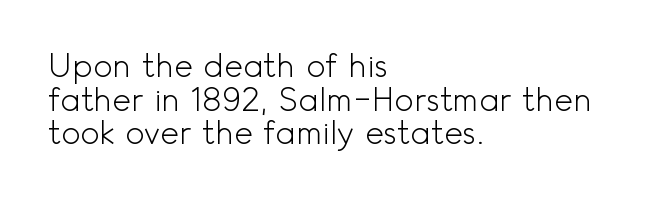
The image shows 32 px light sans-serif type, upright; set left-aligned, tight line spacing (1.05x), normal letter spacing, not underlined; a small x-height.
